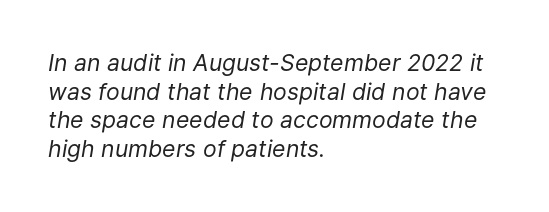
{"italic": "yes", "lean": "right", "slant_degrees": 9, "bold": "no", "underline": "no", "align": "left", "line_spacing": "normal", "line_spacing_ratio": 1.25, "letter_spacing": "normal", "letter_spacing_em": 0.0, "glyph_px": 23}
